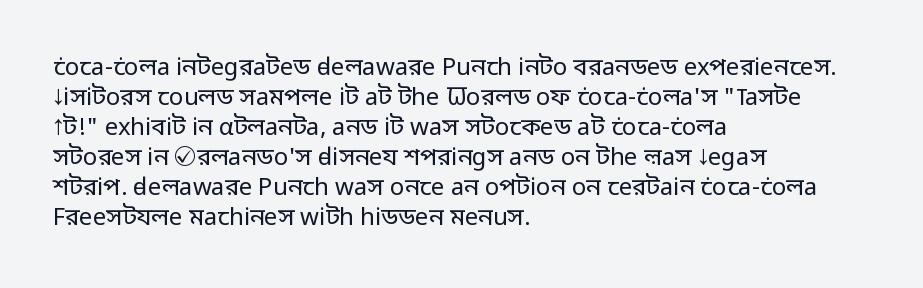
Honestly, there is no underline to notice here at all. The font's upright variant was chosen for this text. Horizontally, the lines are justified to the leading edge only. Bold? No — there's no thickening of the strokes.
